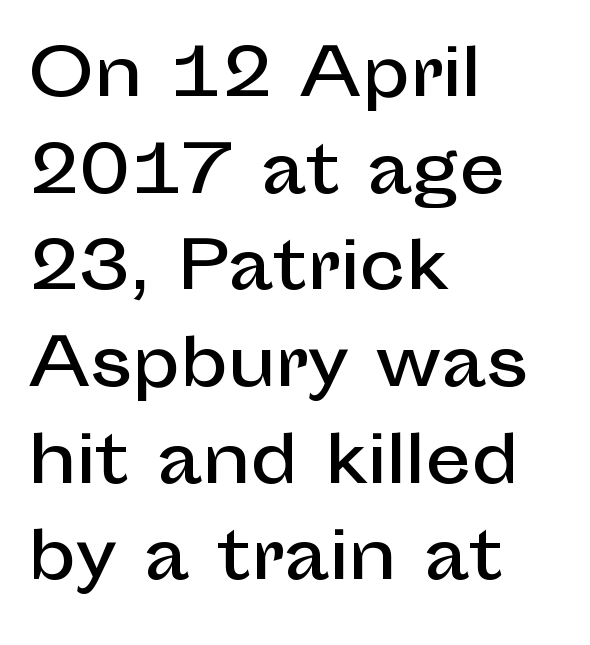
{"serif": "no", "italic": "no", "width": "normal", "stroke_contrast": "low", "x_height": "medium", "monospaced": "no", "underline": "no", "align": "left", "line_spacing": "normal", "line_spacing_ratio": 1.51, "letter_spacing": "normal", "letter_spacing_em": 0.0, "glyph_px": 64}
